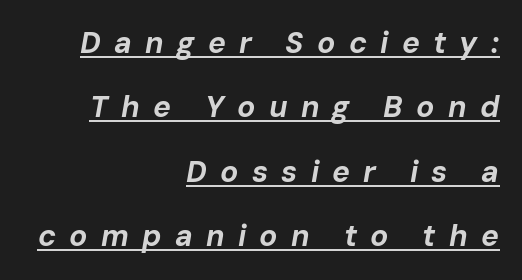
One glance says open: line gaps are wider than usual. The typography opts for an oblique posture over an upright one. In CSS terms this would be text-align: right. These words are printed bold, with thick strokes throughout. Display-style spreading of the glyphs; the letterfit is very open. Does a line run under the words? Yes, clearly.
